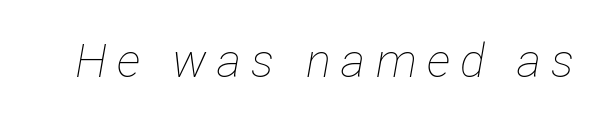
{"italic": "yes", "lean": "right", "slant_degrees": 12, "bold": "no", "weight": "thin", "width": "condensed", "stroke_contrast": "low", "x_height": "medium", "monospaced": "no", "underline": "no", "letter_spacing": "wide", "letter_spacing_em": 0.22, "glyph_px": 47}
